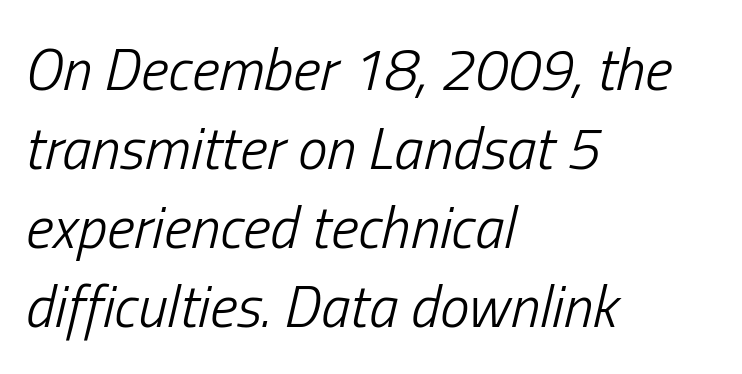
The image shows 59 px light, condensed type, italic (leaning right); set left-aligned, normal line spacing (1.34x), normal letter spacing, not underlined; low stroke contrast and a medium x-height.
